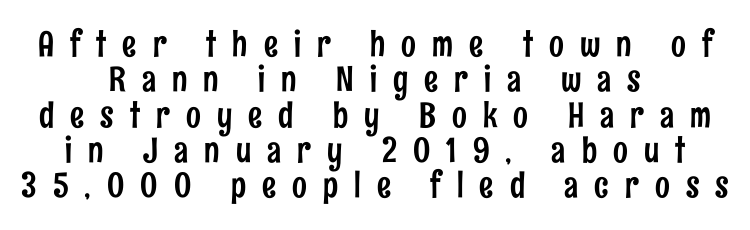
Q: Is the text italic (slanted)? A: No, it is upright.
Q: Is the typeface a serif or a sans-serif typeface? A: Sans-serif.
Q: Is the text underlined? A: No.
Q: How is the paragraph aligned? A: Centered.
Q: Is the spacing between letters normal or unusually wide? A: Unusually wide.
Q: Is the spacing between lines tight, normal or loose? A: Tight.
Q: Width (condensed, normal, or wide)? A: Condensed.
Q: Stroke contrast? A: Low.
Q: x-height? A: Medium.
Q: Monospaced? A: No.
